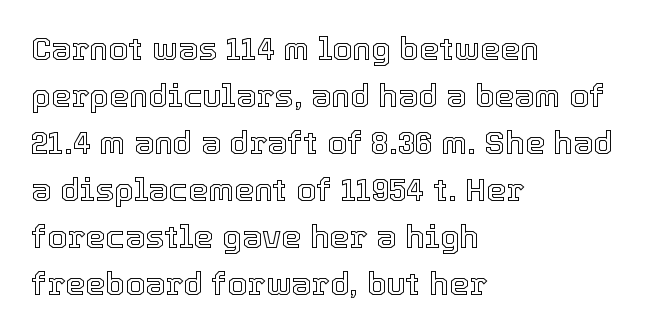
The compositor pushed each line to the left boundary. Rendered with straight, roman letterforms. Is the letter spacing exaggerated? No — it looks like the ordinary default. The lines sit at an ordinary, default distance from one another. Lines of text with bare space underneath.
